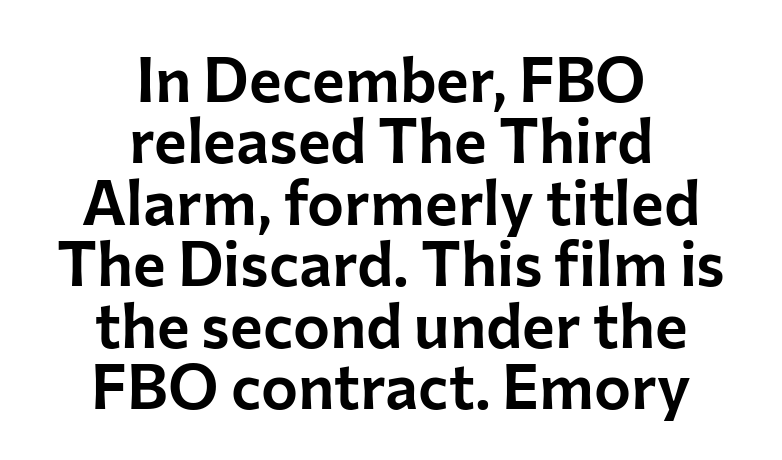
Q: Is the text italic (slanted)? A: No, it is upright.
Q: Is the typeface a serif or a sans-serif typeface? A: Sans-serif.
Q: Is the text underlined? A: No.
Q: How is the paragraph aligned? A: Centered.
Q: Is the spacing between letters normal or unusually wide? A: Normal.
Q: Is the spacing between lines tight, normal or loose? A: Tight.
Q: Width (condensed, normal, or wide)? A: Normal.
Q: Stroke contrast? A: Low.
Q: x-height? A: Medium.
Q: Monospaced? A: No.
